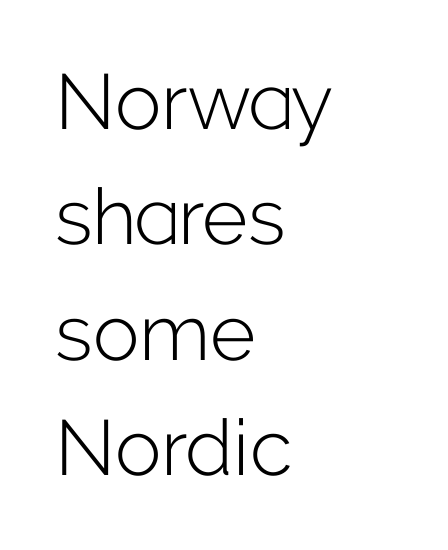
{"serif": "no", "italic": "no", "bold": "no", "weight": "light", "width": "normal", "stroke_contrast": "low", "x_height": "medium", "monospaced": "no", "underline": "no", "align": "left", "line_spacing": "normal", "line_spacing_ratio": 1.48, "letter_spacing": "normal", "letter_spacing_em": 0.0, "glyph_px": 78}
